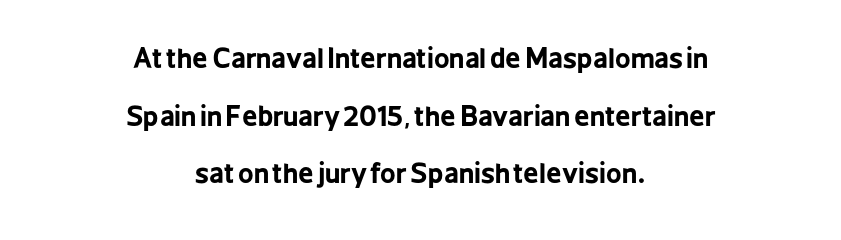
The image shows 27 px bold type, upright; set centered, loose line spacing (2.13x), normal letter spacing, not underlined.
